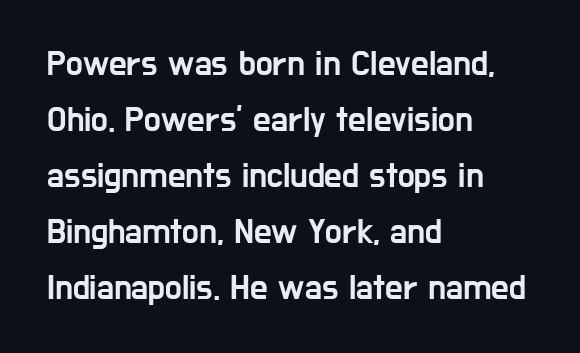
Q: Is the text italic (slanted)? A: No, it is upright.
Q: Is the typeface a serif or a sans-serif typeface? A: Sans-serif.
Q: Is the text underlined? A: No.
Q: How is the paragraph aligned? A: Left-aligned.
Q: Is the spacing between letters normal or unusually wide? A: Normal.
Q: Is the spacing between lines tight, normal or loose? A: Normal.
Q: Width (condensed, normal, or wide)? A: Condensed.
Q: Stroke contrast? A: Low.
Q: x-height? A: Medium.
Q: Monospaced? A: No.
